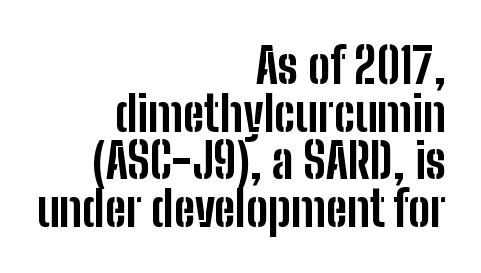
Q: Is the text bold? A: Yes.
Q: Is the text italic (slanted)? A: No, it is upright.
Q: Is the typeface a serif or a sans-serif typeface? A: Sans-serif.
Q: Is the text underlined? A: No.
Q: How is the paragraph aligned? A: Right-aligned.
Q: Is the spacing between letters normal or unusually wide? A: Normal.
Q: Is the spacing between lines tight, normal or loose? A: Tight.
Q: Width (condensed, normal, or wide)? A: Condensed.
Q: Stroke contrast? A: Low.
Q: x-height? A: Medium.
Q: Monospaced? A: No.
